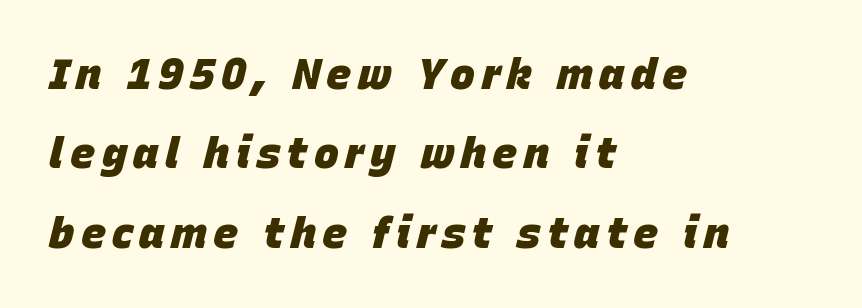
Q: Is the text bold? A: Yes.
Q: Is the text italic (slanted)? A: Yes, it leans right by about 15 degrees.
Q: Is the text underlined? A: No.
Q: How is the paragraph aligned? A: Left-aligned.
Q: Width (condensed, normal, or wide)? A: Normal.
Q: Stroke contrast? A: Low.
Q: x-height? A: Large.
Q: Monospaced? A: No.
